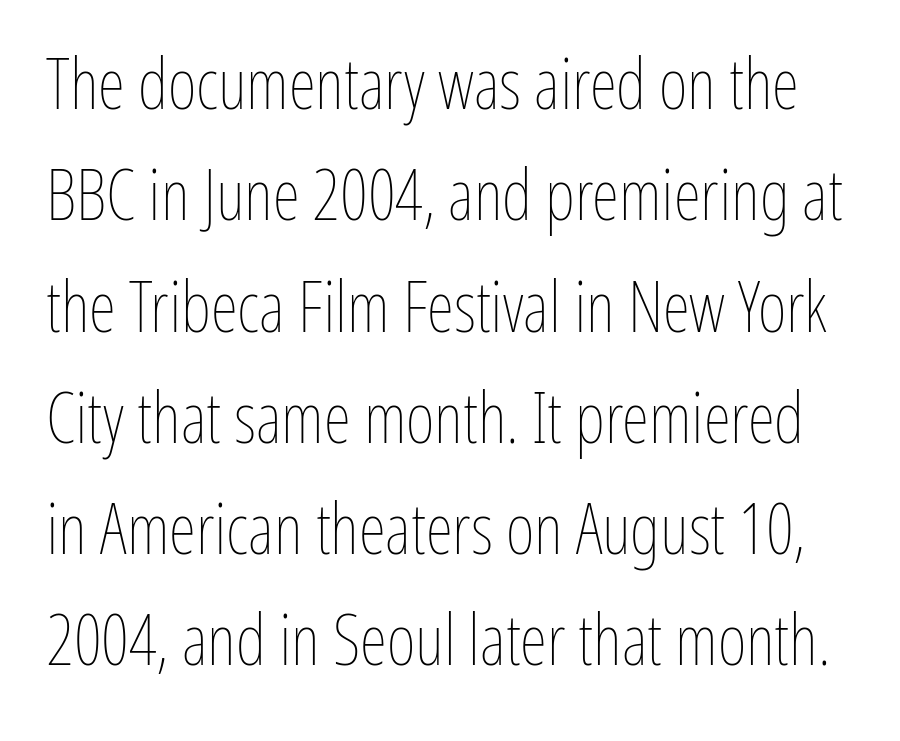
In terms of posture, this sample is upright. The face used here is proportionally spaced, like ordinary book or web type. This rendering features lettering with no underline. If you measured baseline to baseline, you'd find a middling distance. Students, note that the glyphs here touch the page at normal intervals. The cut favours lightness, reaching ordinary text weight at its darkest.
